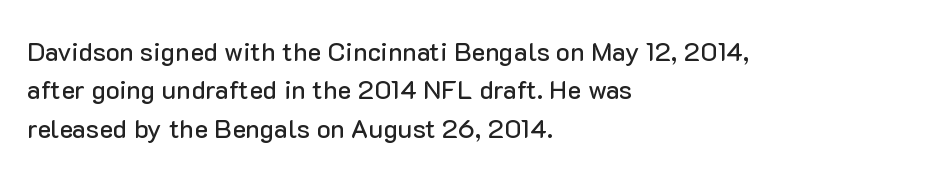
These lines keep a tight, regular rhythm from letter to letter. A student would call this left alignment; a typographer would say flush left, rag right. Descenders are the only things crossing below the line. Evenly set lines give the paragraph a standard silhouette. Ordinary non-slanted type is in use.
